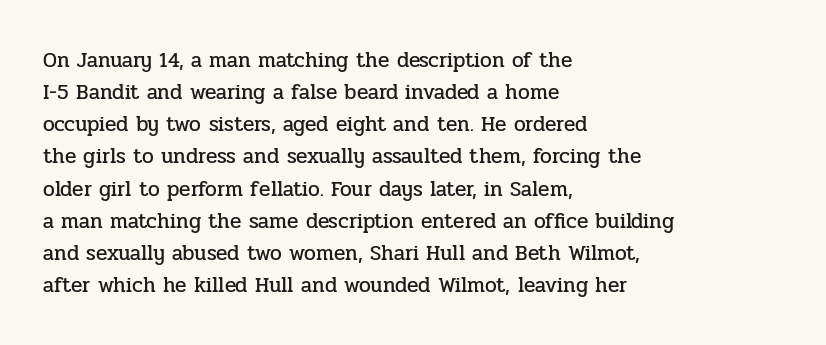
The image shows 21 px text type, upright; set left-aligned, normal line spacing (1.53x), normal letter spacing, not underlined.
